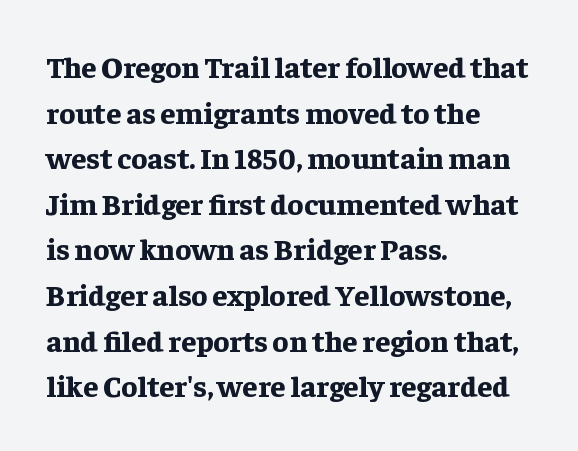
Q: Is the text bold? A: Yes.
Q: Is the text italic (slanted)? A: No, it is upright.
Q: Is the typeface a serif or a sans-serif typeface? A: Serif.
Q: Is the text underlined? A: No.
Q: How is the paragraph aligned? A: Left-aligned.
Q: Is the spacing between letters normal or unusually wide? A: Normal.
Q: Is the spacing between lines tight, normal or loose? A: Normal.
Q: Width (condensed, normal, or wide)? A: Normal.
Q: Stroke contrast? A: Low.
Q: x-height? A: Medium.
Q: Monospaced? A: No.
